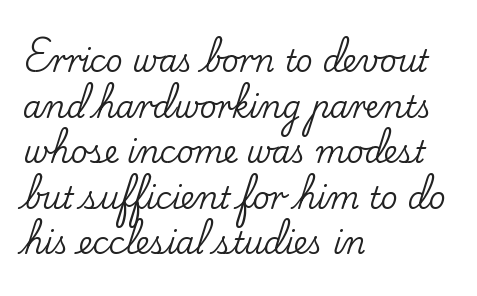
The image shows 30 px serif type; set left-aligned, normal line spacing (1.52x), normal letter spacing, not underlined; low stroke contrast and a small x-height.
